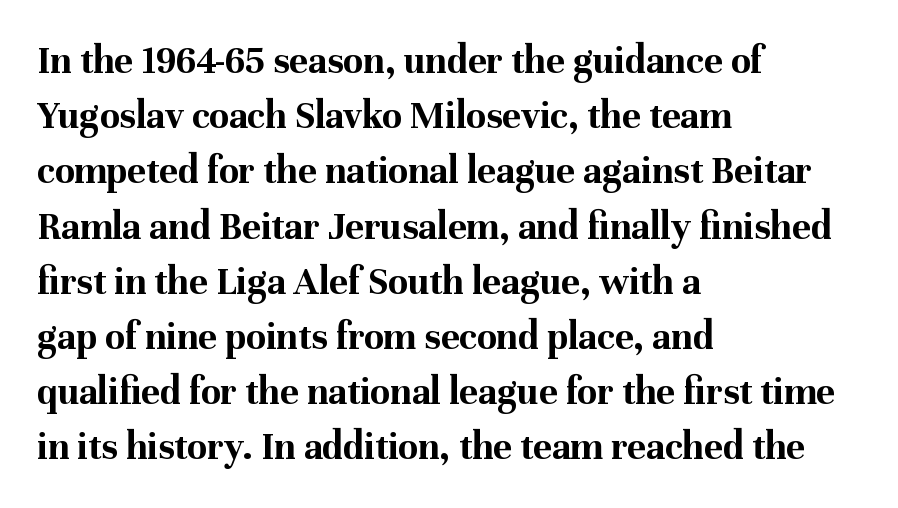
Q: Is the text bold? A: Yes.
Q: Is the text italic (slanted)? A: No, it is upright.
Q: Is the typeface a serif or a sans-serif typeface? A: Serif.
Q: Is the text underlined? A: No.
Q: How is the paragraph aligned? A: Left-aligned.
Q: Is the spacing between letters normal or unusually wide? A: Normal.
Q: Is the spacing between lines tight, normal or loose? A: Normal.
Q: Width (condensed, normal, or wide)? A: Normal.
Q: Stroke contrast? A: Medium.
Q: x-height? A: Medium.
Q: Monospaced? A: No.
